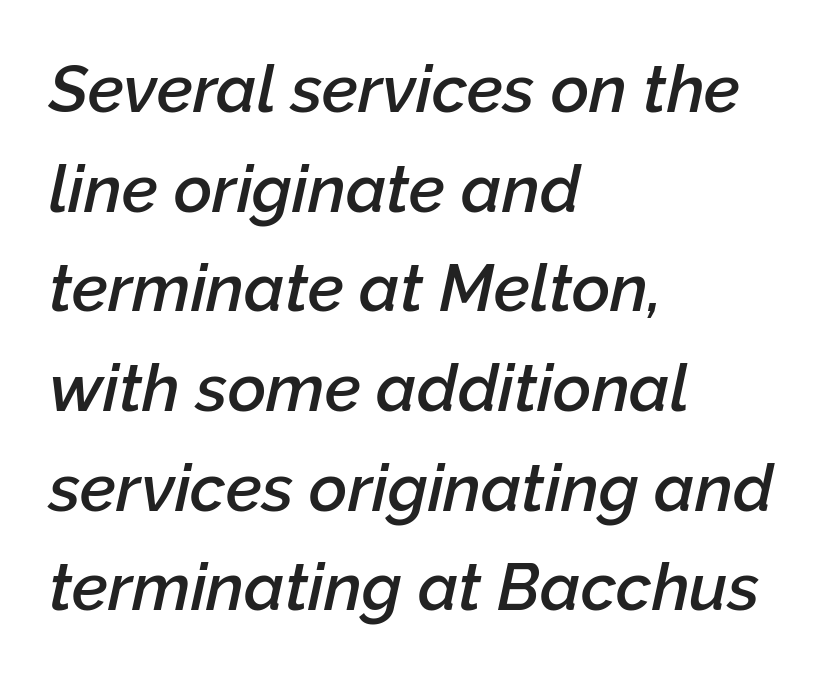
The image shows 66 px semibold type, italic (leaning right); set left-aligned, normal line spacing (1.51x), normal letter spacing, not underlined; low stroke contrast and a medium x-height.
